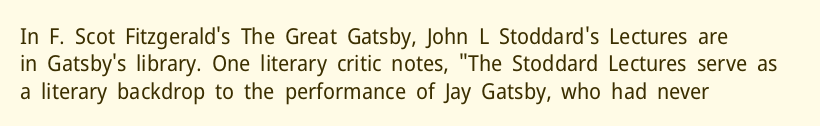
The image shows 22 px text type, upright; set left-aligned, normal line spacing (1.25x), normal letter spacing, not underlined.
